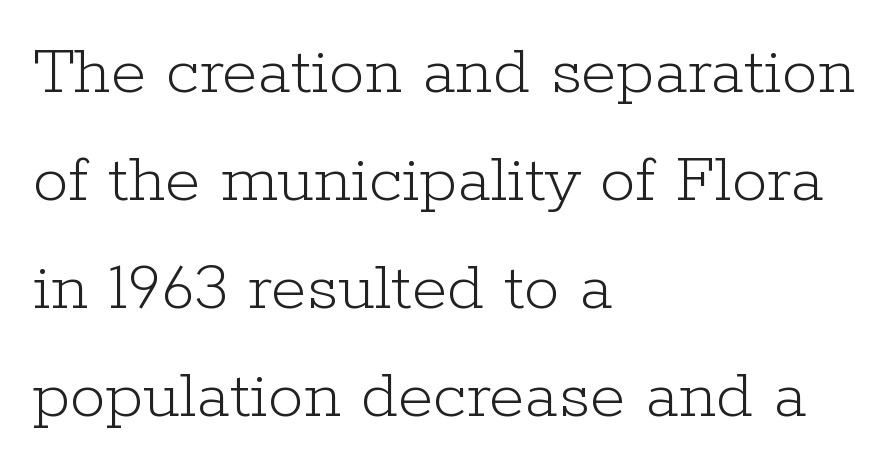
Check under the words: just untouched page. Visually the block forms a straight wall on the left and a jagged coastline on the right. What kind of face is this? One with serifs. Vertically, the passage feels balanced, rows spaced as you'd expect.
